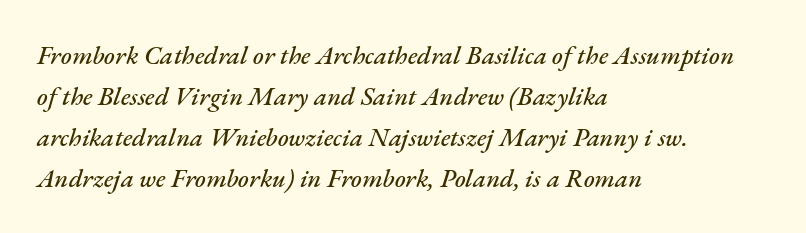
Teacher's note: observe the even left margin — that is flush-left alignment. Line spacing here is normal. Tracking value appears to be zero — textbook default spacing. Does the lettering tilt? It does — this is italic. Unmarked baselines from the first word to the last.
